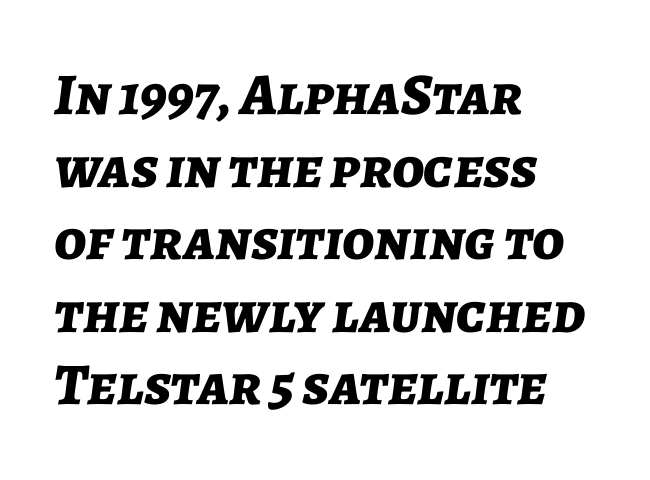
Where is the straight margin? On the left. Caption: bold face, heavy strokes. Style check: oblique. Bare-footed words on every line. The letters advance in unequal steps, a hallmark of proportional type.
